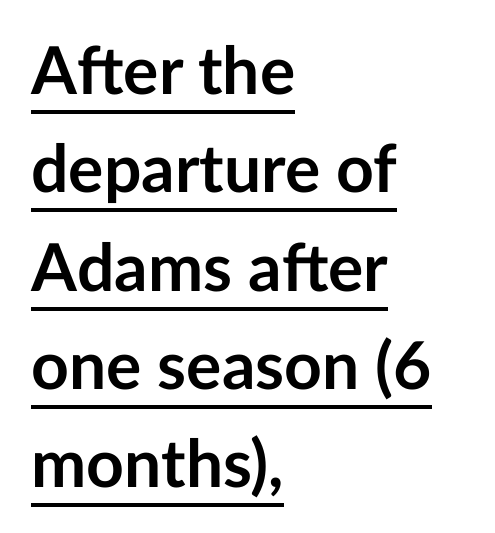
{"serif": "no", "italic": "no", "bold": "yes", "weight": "semibold", "width": "normal", "stroke_contrast": "low", "x_height": "medium", "monospaced": "no", "underline": "yes", "align": "left", "line_spacing": "normal", "line_spacing_ratio": 1.49, "letter_spacing": "normal", "letter_spacing_em": 0.0, "glyph_px": 66}
